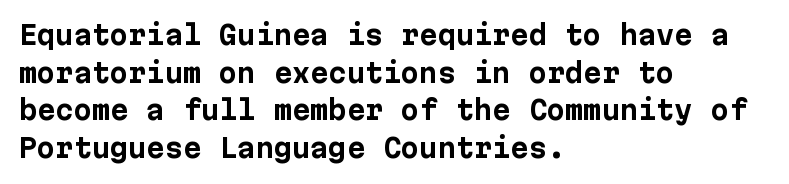
{"italic": "no", "bold": "yes", "underline": "no", "align": "left", "line_spacing": "normal", "line_spacing_ratio": 1.45, "letter_spacing": "normal", "letter_spacing_em": 0.0, "glyph_px": 26}
